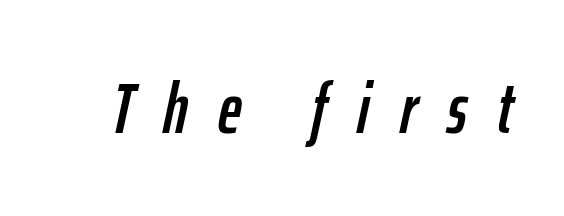
{"italic": "yes", "lean": "right", "slant_degrees": 12, "width": "condensed", "stroke_contrast": "low", "x_height": "medium", "monospaced": "no", "underline": "no", "letter_spacing": "wide", "letter_spacing_em": 0.42, "glyph_px": 72}
